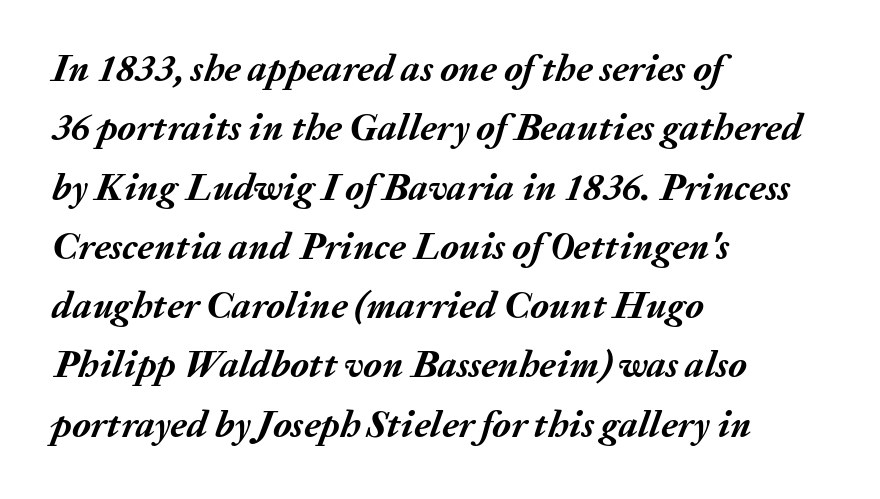
The image shows 38 px semibold type, italic (leaning right); set left-aligned, normal line spacing (1.56x), normal letter spacing, not underlined; medium stroke contrast and a medium x-height.
